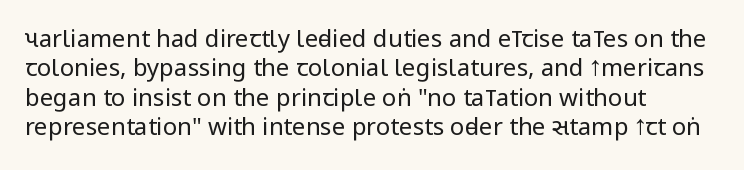
Notice how the stems are strictly vertical — no italics here. Standard letterfit; no display-style spreading of the glyphs. The space beneath each line is pristine and unruled. Counters stay open thanks to moderate or lighter strokes. A classic flush-left, rag-right setting is used for this passage.
